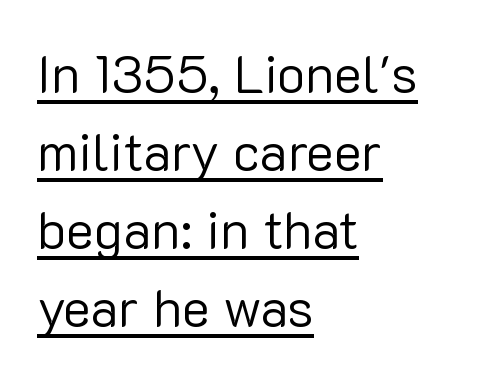
{"serif": "no", "italic": "no", "bold": "no", "weight": "regular", "width": "normal", "stroke_contrast": "low", "x_height": "medium", "monospaced": "no", "underline": "yes", "align": "left", "line_spacing": "normal", "line_spacing_ratio": 1.47, "letter_spacing": "normal", "letter_spacing_em": 0.0, "glyph_px": 53}
